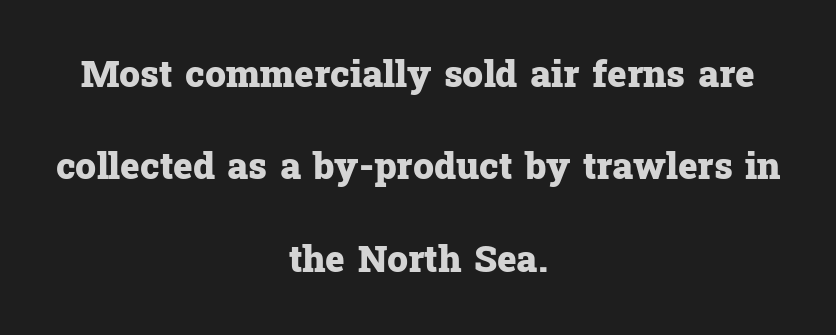
A typesetter would call this leading open, well beyond the default. To sum up the face: it has serifs. These words are printed bold, with thick strokes throughout. Casual observation: everything's sitting right in the middle.
